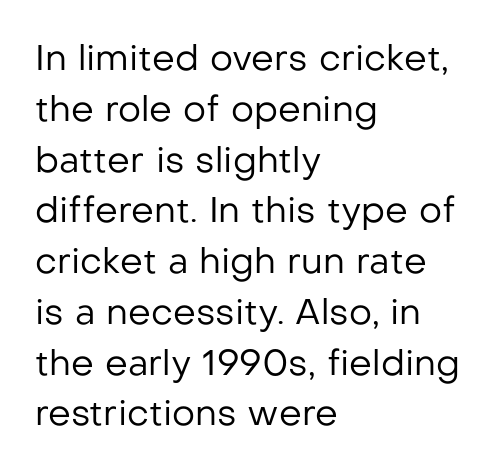
The image shows 36 px regular-weight sans-serif type, upright; set left-aligned, normal line spacing (1.41x), normal letter spacing, not underlined; low stroke contrast and a medium x-height.
